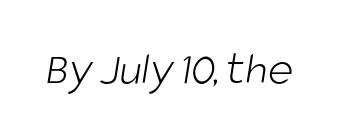
The image shows 48 px light, condensed sans-serif type; set normal letter spacing, not underlined; low stroke contrast and a large x-height.
